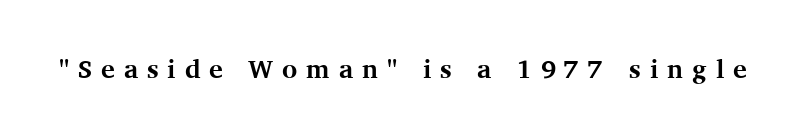
Unlike italic type, these characters show no tilt at all. Between one letter and the next there's a generous, obvious gap. The zone under the glyphs is completely vacant. Strong, thick strokes mark this as bold type.
